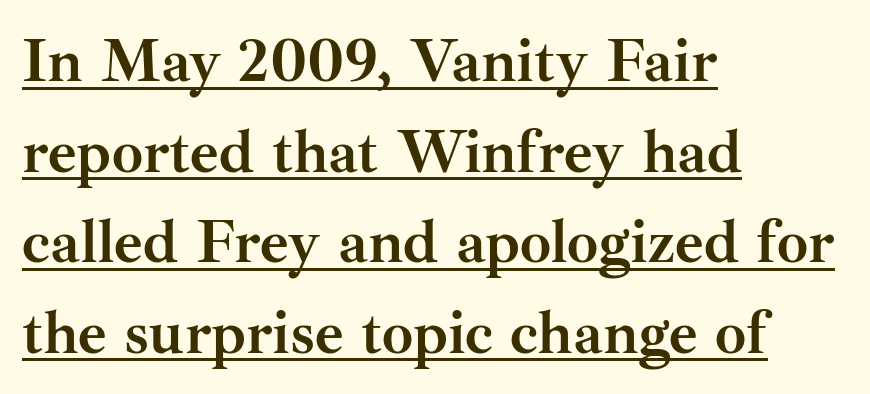
The image shows 62 px semibold serif type, upright; set left-aligned, normal line spacing (1.46x), normal letter spacing, underlined; medium stroke contrast and a small x-height.
